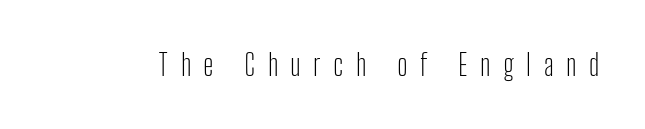
Tracking value appears strongly positive — letters spread wide. Letterform terminals end flat and unadorned throughout the passage. Do the characters align in a grid? No, the font is proportional. Caption: face not bold, strokes unweighted. No word sits above an underline. Italic: no, the glyphs are upright roman.
